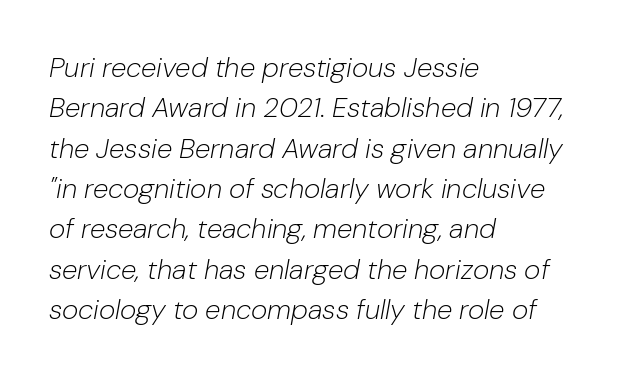
The image shows 28 px light type, italic (leaning right); set left-aligned, normal line spacing (1.44x), normal letter spacing, not underlined; low stroke contrast and a medium x-height.
